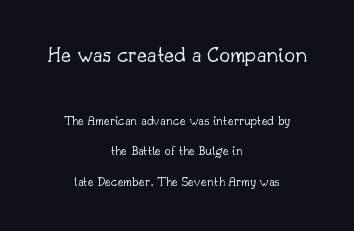
Q: Is the text bold? A: No.
Q: Is the text italic (slanted)? A: No, it is upright.
Q: Is the text underlined? A: No.
Q: How is the paragraph aligned? A: Centered.
Q: Is the spacing between letters normal or unusually wide? A: Normal.
Q: Is the spacing between lines tight, normal or loose? A: Loose.
Q: Which block of text is set in a larger size, the first (top) or the second (bottom)? A: The first (top) one.
